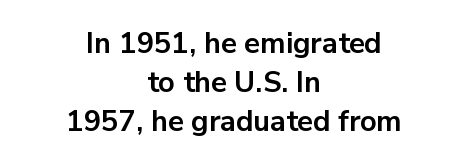
If you drew a line through each stem, it would be perfectly vertical. Varying glyph widths throughout — classic text-font behaviour. Descenders hang freely into open space. I'd describe the lettering as bold — thick and assertive.
